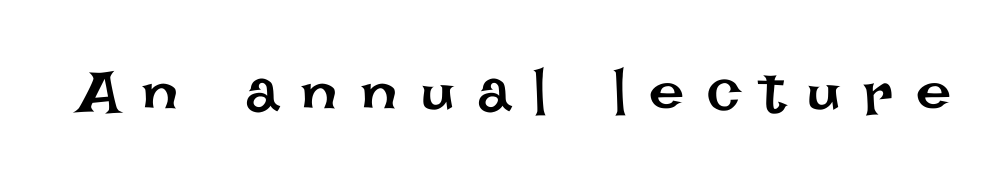
The image shows 63 px regular-weight type, upright; set unusually wide letter spacing (+0.36 em), not underlined; low stroke contrast and a large x-height.
